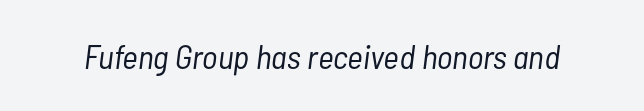
{"italic": "yes", "lean": "right", "slant_degrees": 7, "bold": "no", "weight": "light", "width": "condensed", "stroke_contrast": "low", "x_height": "medium", "monospaced": "no", "underline": "no", "letter_spacing": "normal", "letter_spacing_em": 0.0, "glyph_px": 34}
